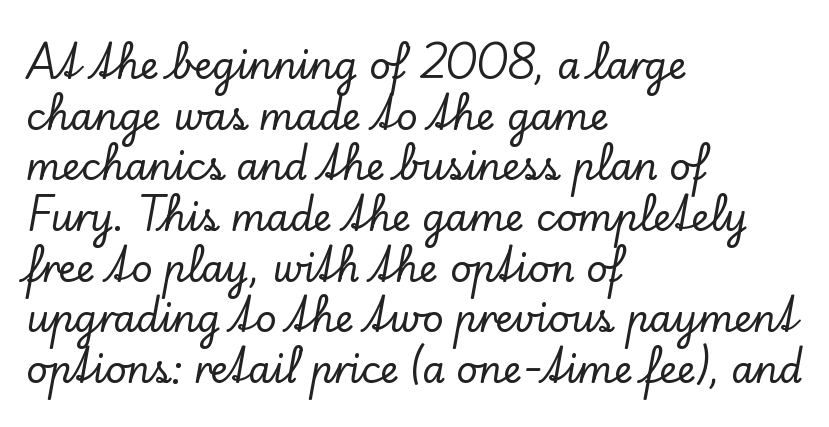
The rendering uses a moderate line-height, typical for paragraphs. Words float on clear page, feet unadorned. Little horizontal feet cap the strokes, marking this as serif type. The passage shown is typed in a proportional face where columns would drift. You could call the tracking neutral — neither tight nor loose.
